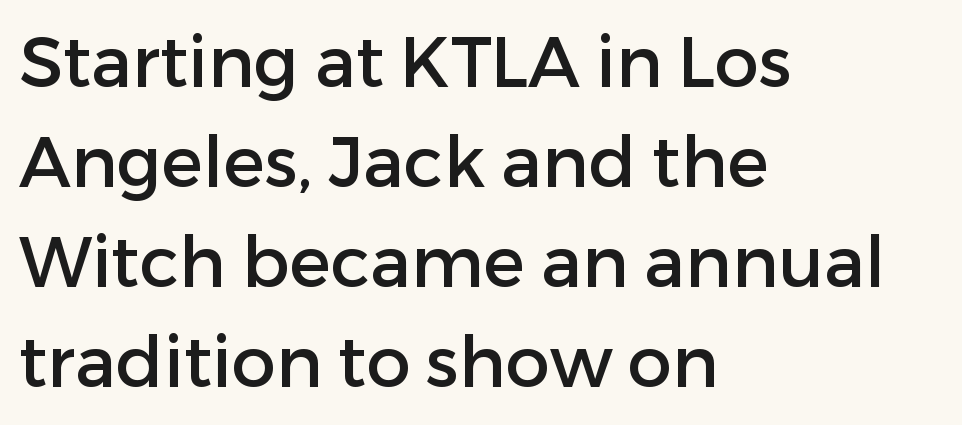
The image shows 70 px sans-serif type, upright; set left-aligned, normal line spacing (1.43x), normal letter spacing, not underlined; low stroke contrast and a medium x-height.
